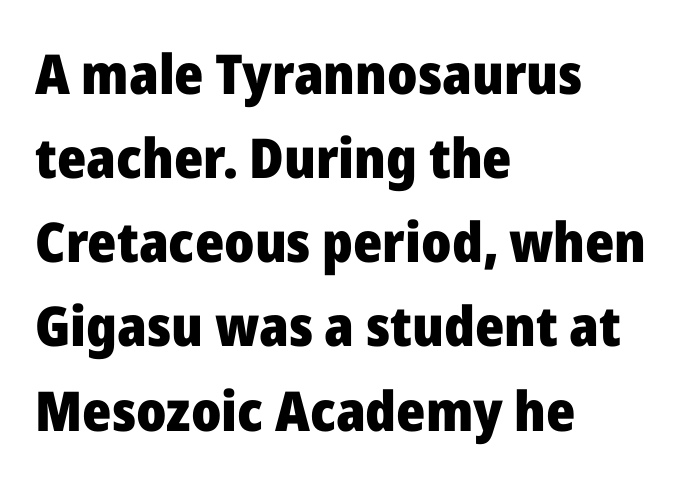
Q: Is the text bold? A: Yes.
Q: Is the text italic (slanted)? A: No, it is upright.
Q: Is the typeface a serif or a sans-serif typeface? A: Sans-serif.
Q: Is the text underlined? A: No.
Q: How is the paragraph aligned? A: Left-aligned.
Q: Is the spacing between letters normal or unusually wide? A: Normal.
Q: Is the spacing between lines tight, normal or loose? A: Normal.
Q: Width (condensed, normal, or wide)? A: Normal.
Q: Stroke contrast? A: Low.
Q: x-height? A: Medium.
Q: Monospaced? A: No.
